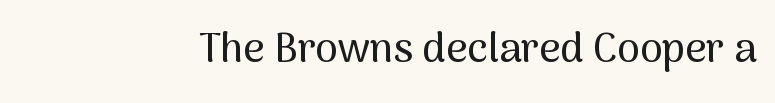
The image shows 41 px sans-serif type, upright; set normal letter spacing, not underlined; medium stroke contrast and a medium x-height.
